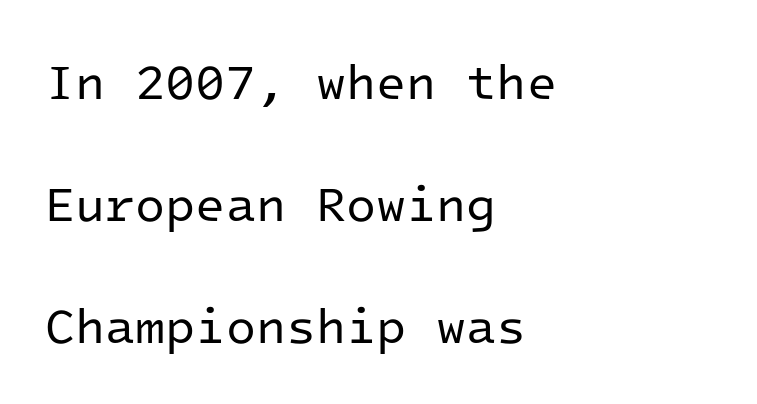
The image shows 49 px regular-weight sans-serif type, upright, monospaced; set left-aligned, loose line spacing (2.49x), normal letter spacing, not underlined; low stroke contrast and a medium x-height.
